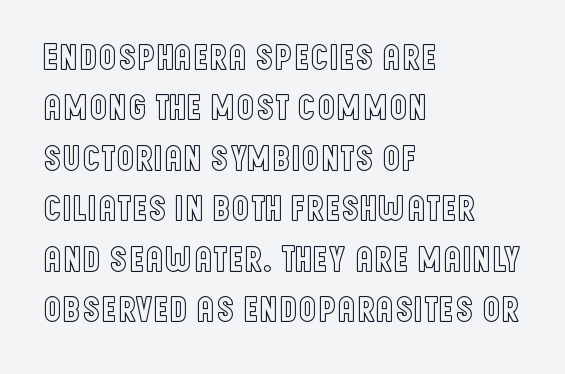
{"italic": "no", "width": "condensed", "x_height": "large", "monospaced": "no", "underline": "no", "align": "left", "line_spacing": "normal", "line_spacing_ratio": 1.4, "letter_spacing": "normal", "letter_spacing_em": 0.0, "glyph_px": 36}
